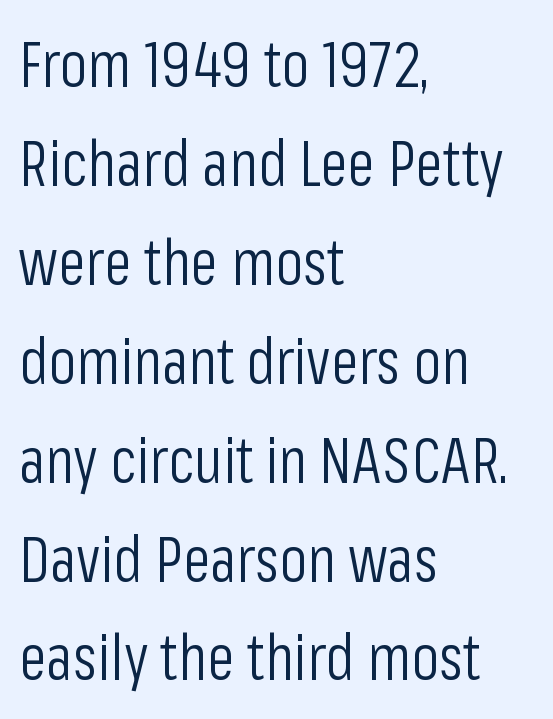
{"serif": "no", "italic": "no", "bold": "no", "weight": "light", "width": "condensed", "stroke_contrast": "low", "x_height": "medium", "monospaced": "no", "underline": "no", "align": "left", "line_spacing": "normal", "line_spacing_ratio": 1.57, "letter_spacing": "normal", "letter_spacing_em": 0.0, "glyph_px": 63}
